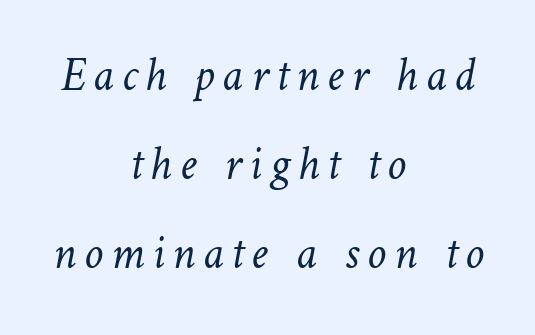
{"bold": "no", "weight": "light", "width": "normal", "stroke_contrast": "low", "x_height": "medium", "monospaced": "no", "underline": "no", "align": "center", "line_spacing_ratio": 1.85, "glyph_px": 48}
